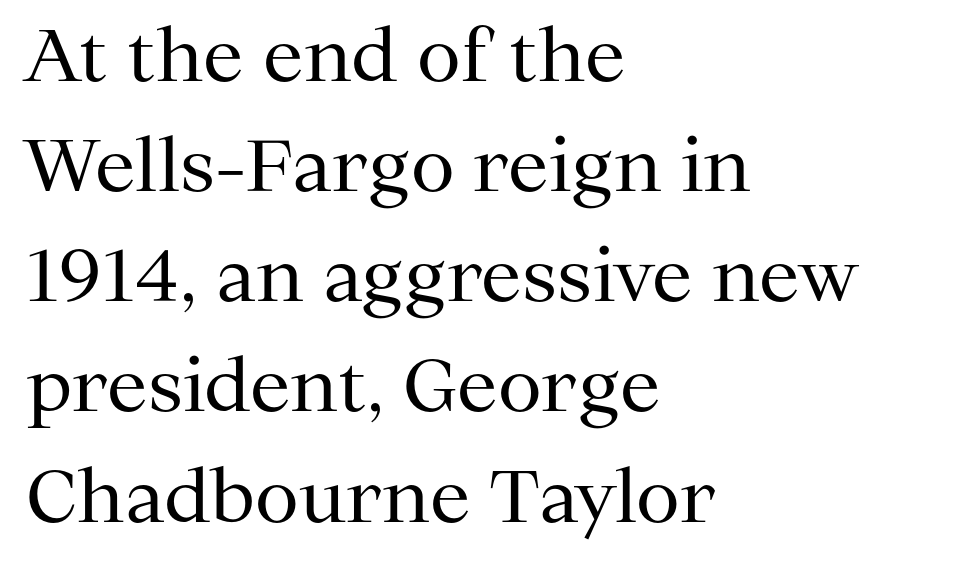
{"serif": "yes", "italic": "no", "bold": "no", "weight": "regular", "width": "normal", "stroke_contrast": "medium", "x_height": "medium", "monospaced": "no", "underline": "no", "align": "left", "line_spacing": "normal", "line_spacing_ratio": 1.53, "letter_spacing": "normal", "letter_spacing_em": 0.0, "glyph_px": 72}
